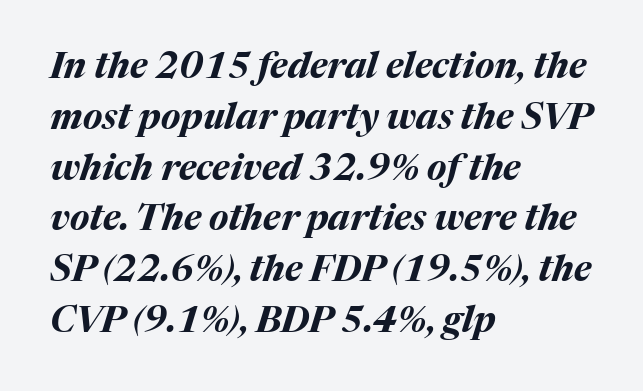
{"italic": "yes", "lean": "right", "slant_degrees": 17, "bold": "yes", "weight": "bold", "width": "normal", "stroke_contrast": "medium", "x_height": "medium", "monospaced": "no", "underline": "no", "align": "left", "line_spacing": "normal", "line_spacing_ratio": 1.41, "letter_spacing": "normal", "letter_spacing_em": 0.0, "glyph_px": 36}
